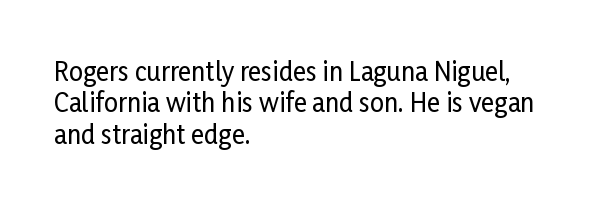
The image shows 25 px text type, upright; set left-aligned, normal line spacing (1.26x), normal letter spacing, not underlined.
